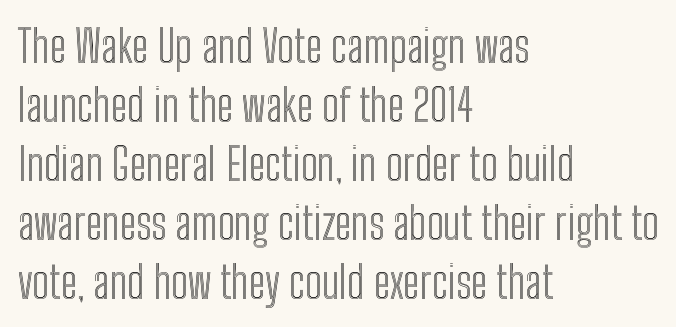
{"italic": "no", "width": "condensed", "x_height": "medium", "monospaced": "no", "underline": "no", "align": "left", "line_spacing": "normal", "line_spacing_ratio": 1.31, "letter_spacing": "normal", "letter_spacing_em": 0.0, "glyph_px": 45}
